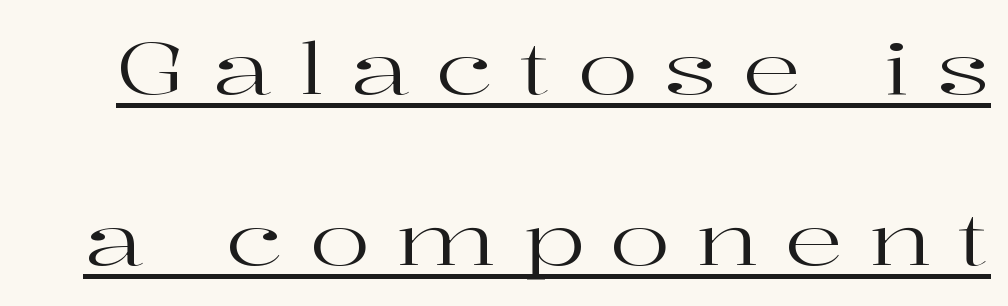
The image shows 72 px regular-weight, wide serif type, upright; set loose line spacing (2.38x), unusually wide letter spacing (+0.36 em), underlined; high stroke contrast and a medium x-height.
